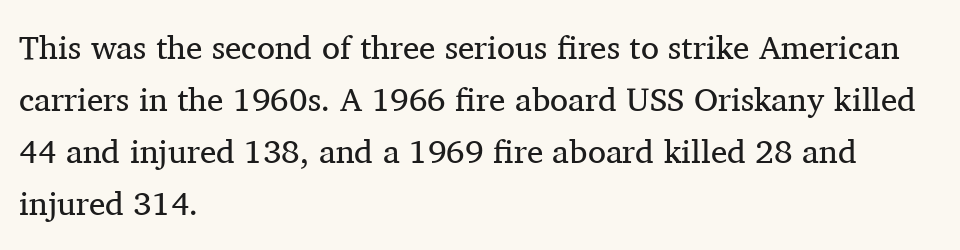
This is serif lettering, the kind often seen in printed books. The face used here is proportionally spaced, like ordinary book or web type. Layout note: lines flush left. Does extra space separate the letters? No, they use regular spacing.
